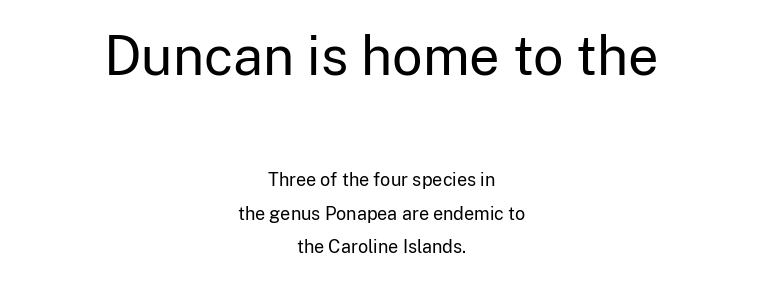
Q: Is the text bold? A: No.
Q: Is the text italic (slanted)? A: No, it is upright.
Q: Is the typeface a serif or a sans-serif typeface? A: Sans-serif.
Q: Is the text underlined? A: No.
Q: How is the paragraph aligned? A: Centered.
Q: Is the spacing between letters normal or unusually wide? A: Normal.
Q: Which block of text is set in a larger size, the first (top) or the second (bottom)? A: The first (top) one.
Q: Width (condensed, normal, or wide)? A: Normal.
Q: Stroke contrast? A: Low.
Q: x-height? A: Medium.
Q: Monospaced? A: No.
